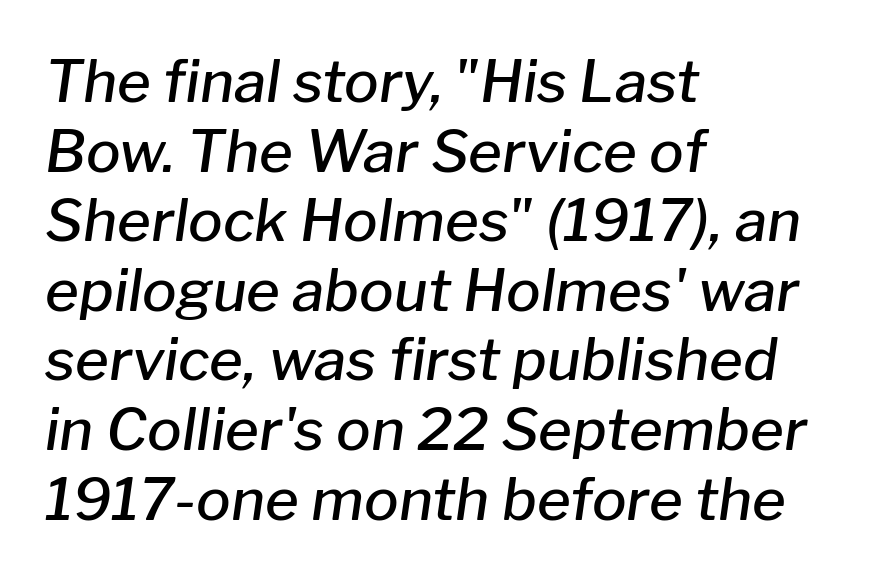
{"italic": "yes", "lean": "right", "slant_degrees": 8, "bold": "semi", "weight": "semibold", "width": "normal", "stroke_contrast": "low", "x_height": "medium", "monospaced": "no", "underline": "no", "align": "left", "line_spacing_ratio": 1.2, "letter_spacing": "normal", "letter_spacing_em": 0.0, "glyph_px": 58}
